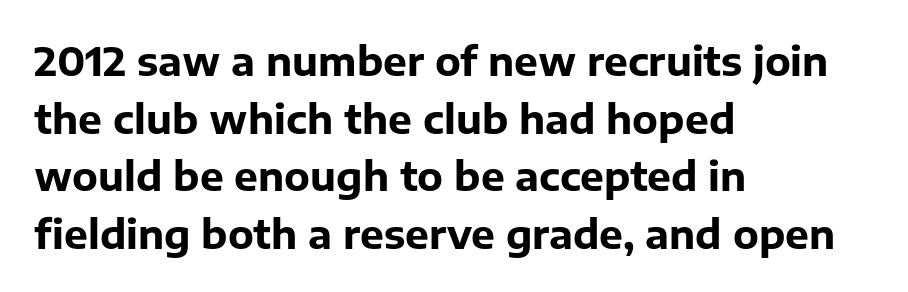
Q: Is the text bold? A: Yes.
Q: Is the text italic (slanted)? A: No, it is upright.
Q: Is the typeface a serif or a sans-serif typeface? A: Sans-serif.
Q: Is the text underlined? A: No.
Q: How is the paragraph aligned? A: Left-aligned.
Q: Is the spacing between letters normal or unusually wide? A: Normal.
Q: Is the spacing between lines tight, normal or loose? A: Normal.
Q: Width (condensed, normal, or wide)? A: Normal.
Q: Stroke contrast? A: Low.
Q: x-height? A: Medium.
Q: Monospaced? A: No.
